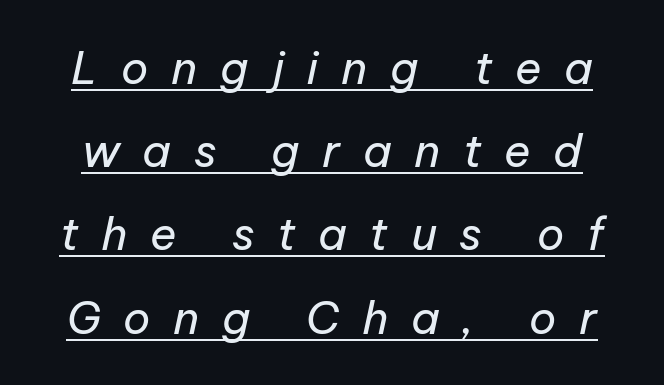
Q: Is the text bold? A: No.
Q: Is the text italic (slanted)? A: Yes, it leans right by about 12 degrees.
Q: Is the text underlined? A: Yes.
Q: Is the spacing between letters normal or unusually wide? A: Unusually wide.
Q: Width (condensed, normal, or wide)? A: Normal.
Q: Stroke contrast? A: Low.
Q: x-height? A: Medium.
Q: Monospaced? A: No.
